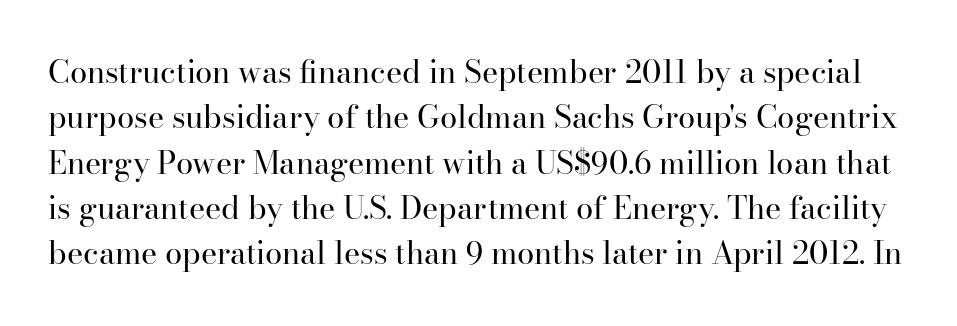
{"serif": "yes", "italic": "no", "bold": "no", "weight": "regular", "width": "normal", "stroke_contrast": "high", "x_height": "small", "monospaced": "no", "underline": "no", "line_spacing": "normal", "line_spacing_ratio": 1.46, "letter_spacing": "normal", "letter_spacing_em": 0.0, "glyph_px": 31}
